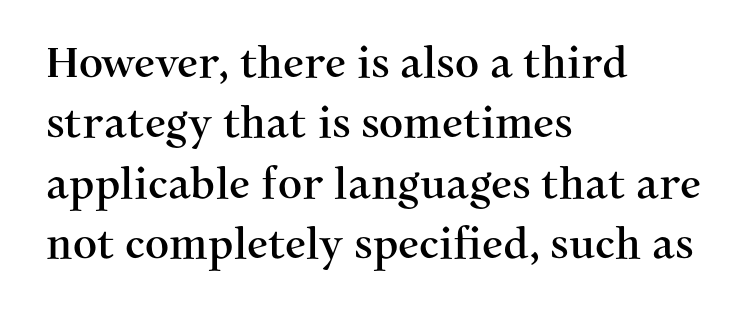
Q: Is the text italic (slanted)? A: No, it is upright.
Q: Is the typeface a serif or a sans-serif typeface? A: Serif.
Q: Is the text underlined? A: No.
Q: How is the paragraph aligned? A: Left-aligned.
Q: Is the spacing between letters normal or unusually wide? A: Normal.
Q: Is the spacing between lines tight, normal or loose? A: Normal.
Q: Width (condensed, normal, or wide)? A: Normal.
Q: Stroke contrast? A: Medium.
Q: x-height? A: Medium.
Q: Monospaced? A: No.
